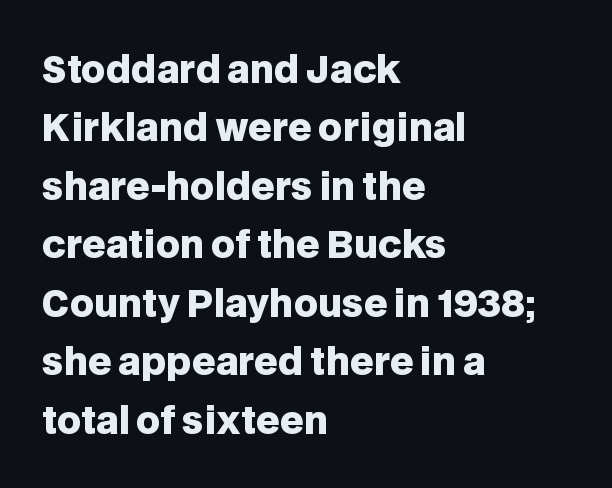
The glyphs in this specimen are sans serif. Leading: standard. Between one letter and the next there's only the usual sliver of space. The passage shown is typed in a proportional face where columns would drift. Typeset ragged right — the left edge is the straight one.
